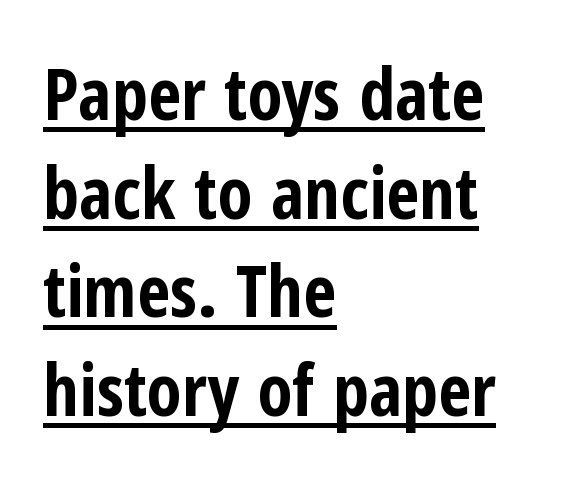
Q: Is the text bold? A: Yes.
Q: Is the text italic (slanted)? A: No, it is upright.
Q: Is the typeface a serif or a sans-serif typeface? A: Sans-serif.
Q: Is the text underlined? A: Yes.
Q: How is the paragraph aligned? A: Left-aligned.
Q: Is the spacing between letters normal or unusually wide? A: Normal.
Q: Is the spacing between lines tight, normal or loose? A: Normal.
Q: Width (condensed, normal, or wide)? A: Condensed.
Q: Stroke contrast? A: Low.
Q: x-height? A: Medium.
Q: Monospaced? A: No.
